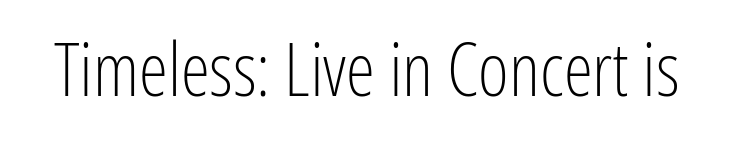
{"serif": "no", "italic": "no", "bold": "no", "weight": "light", "width": "condensed", "stroke_contrast": "low", "x_height": "medium", "monospaced": "no", "underline": "no", "letter_spacing": "normal", "letter_spacing_em": 0.0, "glyph_px": 74}
